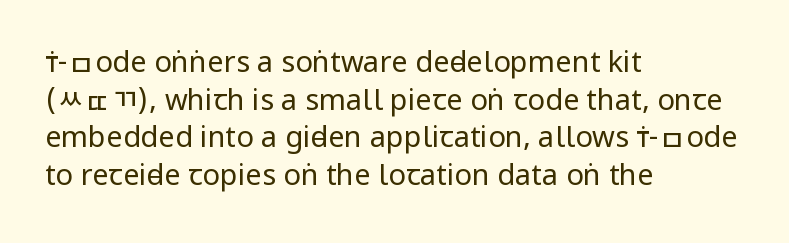
{"serif": "no", "italic": "no", "bold": "no", "weight": "regular", "width": "condensed", "stroke_contrast": "low", "underline": "no", "align": "left", "line_spacing": "normal", "line_spacing_ratio": 1.3, "letter_spacing": "normal", "letter_spacing_em": 0.0, "glyph_px": 29}
